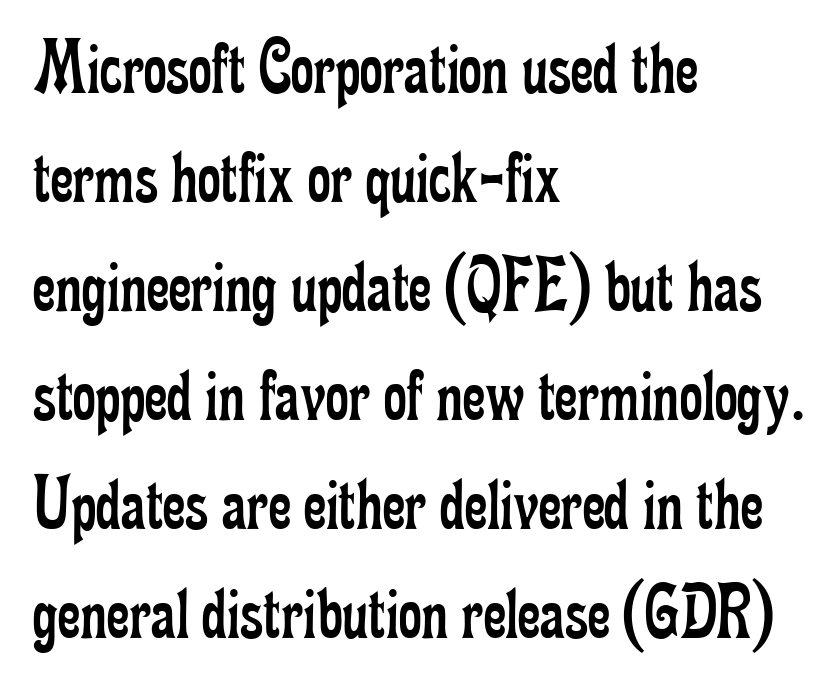
Q: Is the text bold? A: No.
Q: Is the text italic (slanted)? A: No, it is upright.
Q: Is the typeface a serif or a sans-serif typeface? A: Serif.
Q: Is the text underlined? A: No.
Q: How is the paragraph aligned? A: Left-aligned.
Q: Is the spacing between letters normal or unusually wide? A: Normal.
Q: Is the spacing between lines tight, normal or loose? A: Normal.
Q: Width (condensed, normal, or wide)? A: Condensed.
Q: Stroke contrast? A: Low.
Q: x-height? A: Small.
Q: Monospaced? A: No.
